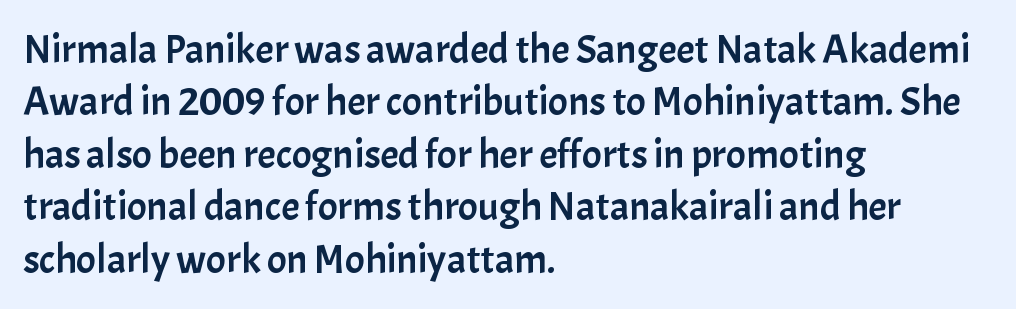
Q: Is the text italic (slanted)? A: No, it is upright.
Q: Is the typeface a serif or a sans-serif typeface? A: Sans-serif.
Q: Is the text underlined? A: No.
Q: How is the paragraph aligned? A: Left-aligned.
Q: Is the spacing between letters normal or unusually wide? A: Normal.
Q: Is the spacing between lines tight, normal or loose? A: Normal.
Q: Width (condensed, normal, or wide)? A: Normal.
Q: Stroke contrast? A: Low.
Q: x-height? A: Medium.
Q: Monospaced? A: No.
